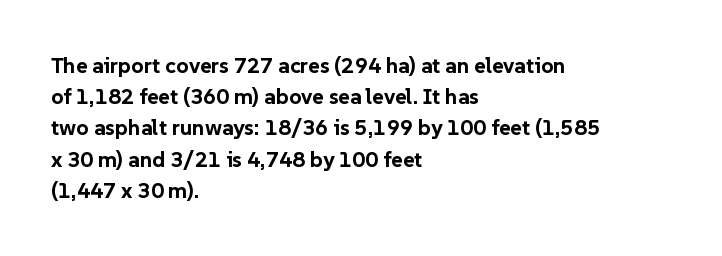
The image shows 22 px bold type, upright; set left-aligned, normal line spacing (1.42x), normal letter spacing, not underlined.
